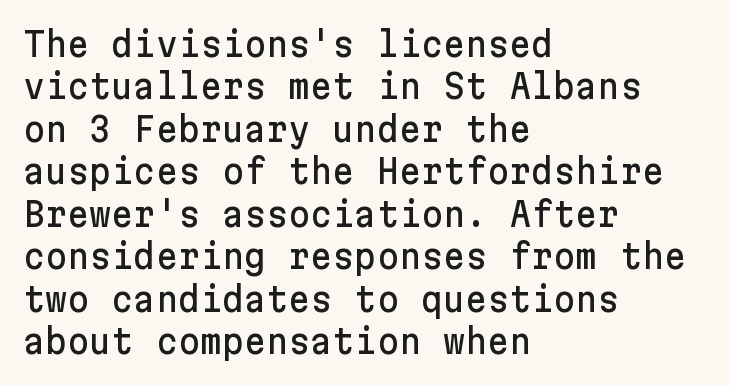
Q: Is the text italic (slanted)? A: No, it is upright.
Q: Is the typeface a serif or a sans-serif typeface? A: Sans-serif.
Q: Is the text underlined? A: No.
Q: How is the paragraph aligned? A: Left-aligned.
Q: Is the spacing between letters normal or unusually wide? A: Normal.
Q: Is the spacing between lines tight, normal or loose? A: Normal.
Q: Width (condensed, normal, or wide)? A: Normal.
Q: Stroke contrast? A: Low.
Q: x-height? A: Medium.
